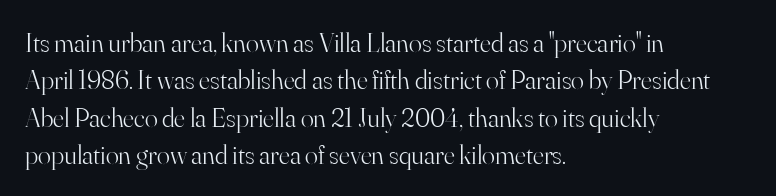
Interline gaps are of average width in this sample. Inter-character spacing is left at the font's built-in metrics. If you drew a line through each stem, it would be perfectly vertical. Words float on clear page, feet unadorned. Each line starts at the same left margin while the right side varies.
